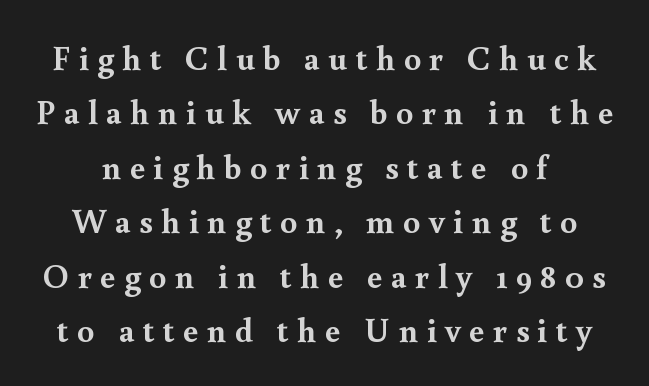
{"serif": "yes", "italic": "no", "bold": "yes", "weight": "semibold", "width": "normal", "x_height": "small", "monospaced": "no", "underline": "no", "line_spacing": "normal", "line_spacing_ratio": 1.6, "letter_spacing": "wide", "letter_spacing_em": 0.25, "glyph_px": 34}
